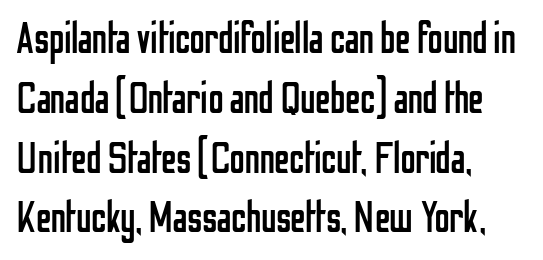
The image shows 43 px regular-weight, condensed sans-serif type, upright; set left-aligned, normal line spacing (1.39x), normal letter spacing, not underlined; low stroke contrast and a medium x-height.
